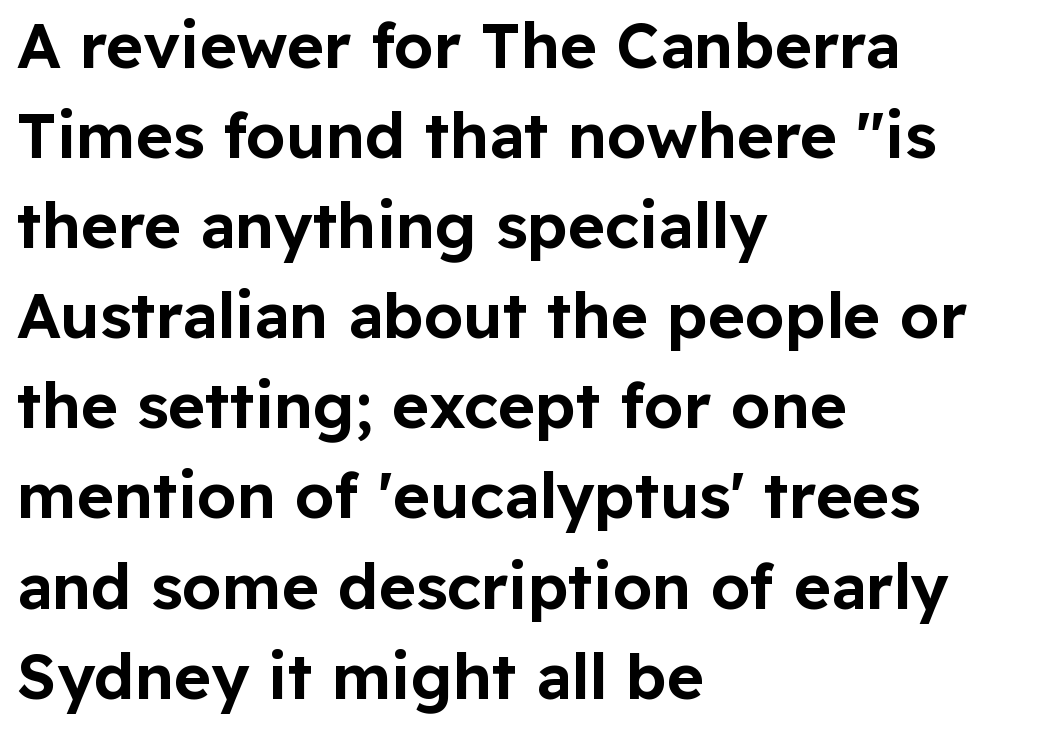
The image shows 63 px sans-serif type, upright; set left-aligned, normal line spacing (1.43x), normal letter spacing, not underlined; low stroke contrast and a medium x-height.
